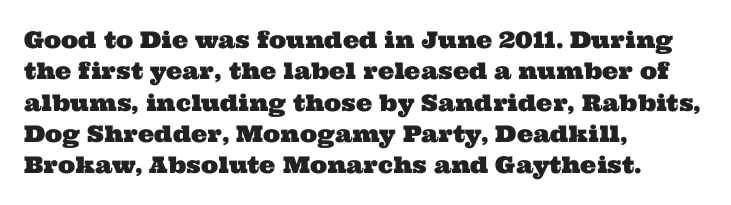
{"underline": "no", "align": "left", "line_spacing": "normal", "line_spacing_ratio": 1.36, "letter_spacing": "normal", "letter_spacing_em": 0.0, "glyph_px": 23}
